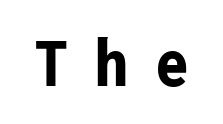
{"serif": "no", "italic": "no", "bold": "yes", "weight": "bold", "width": "condensed", "stroke_contrast": "low", "x_height": "medium", "monospaced": "yes", "underline": "no", "letter_spacing": "wide", "letter_spacing_em": 0.39, "glyph_px": 72}
